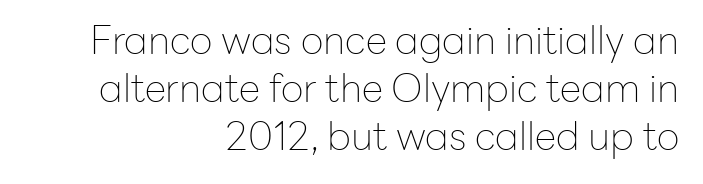
The image shows 39 px thin sans-serif type, upright; set right-aligned, line spacing 1.23x, normal letter spacing, not underlined; low stroke contrast and a medium x-height.
